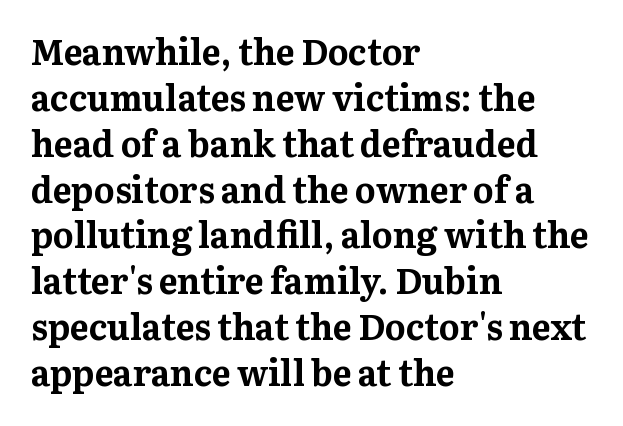
This rendering features lettering with no underline. Line starts are locked; line ends wander. The passage shown stacks its lines at a standard gap. This is the regular roman posture of the typeface.
